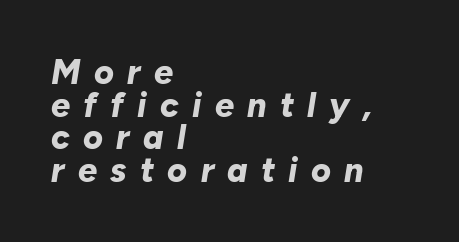
{"italic": "yes", "lean": "right", "slant_degrees": 10, "bold": "yes", "weight": "bold", "width": "normal", "stroke_contrast": "low", "x_height": "medium", "monospaced": "no", "underline": "no", "align": "left", "line_spacing": "tight", "line_spacing_ratio": 0.96, "letter_spacing": "wide", "letter_spacing_em": 0.39, "glyph_px": 34}
